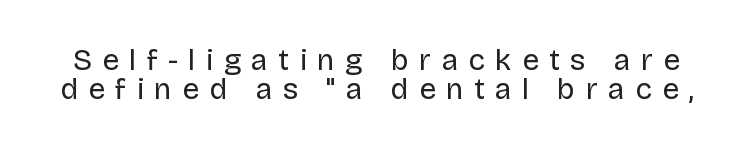
The image shows 30 px regular-weight sans-serif type, upright; set tight line spacing (0.96x), unusually wide letter spacing (+0.34 em), not underlined; low stroke contrast and a large x-height.
